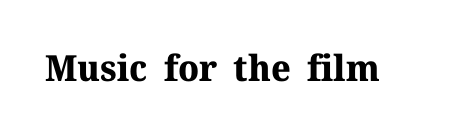
The glyphs are unaccompanied by any horizontal stroke below them. Stroke terminals: seriffed. This is roman type, the default non-slanted kind. The strokes are fattened all the way to bold. Do the characters align in a grid? No, the font is proportional. Tracking value appears to be zero — textbook default spacing.
